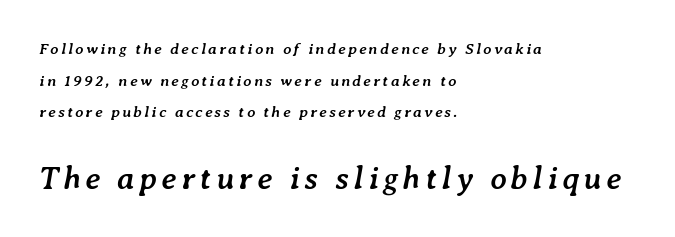
Proportional: the letters do not fall into vertical columns. The whole block is typeset with a tilt. If you measured baseline to baseline, you'd find a long distance. Notice how thick the strokes are: this is what a full bold looks like.
